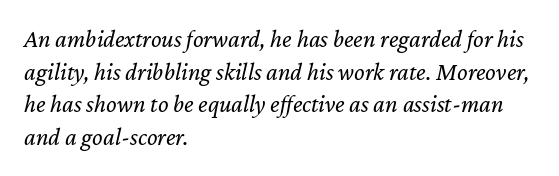
The image shows 25 px text type, italic (leaning right); set left-aligned, normal line spacing (1.31x), normal letter spacing, not underlined.
